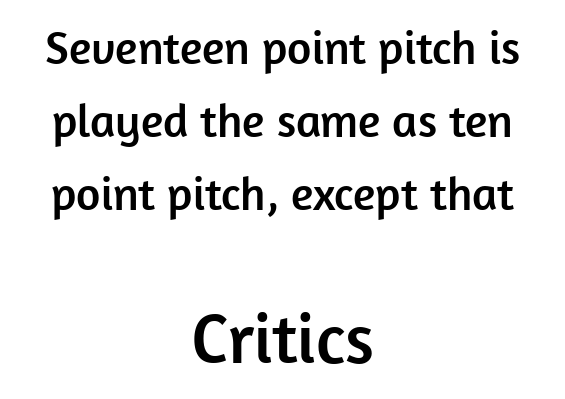
The image shows 71 px sans-serif type, upright; set centered, normal line spacing (1.55x), normal letter spacing, not underlined; the second (bottom) block is 1.51x larger; low stroke contrast and a medium x-height.
